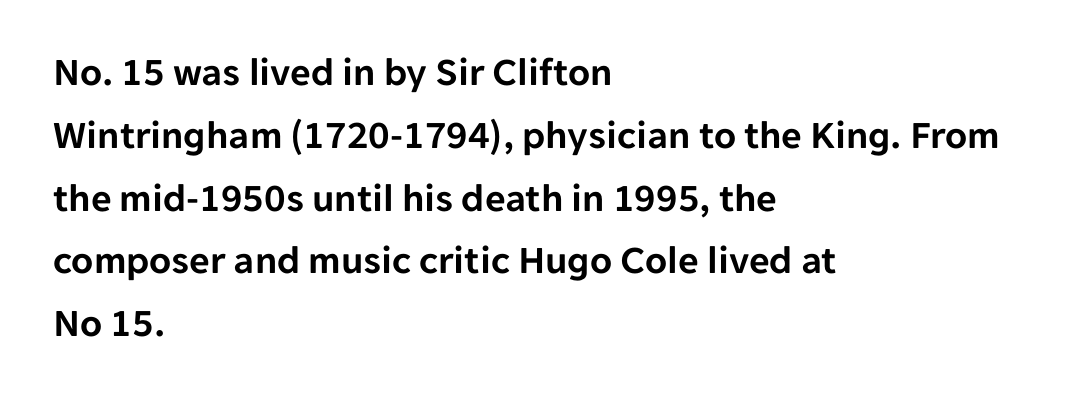
The image shows 40 px sans-serif type, upright; set left-aligned, normal line spacing (1.57x), normal letter spacing, not underlined; low stroke contrast and a medium x-height.
